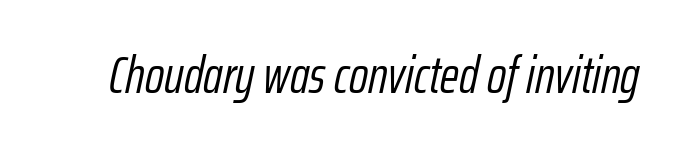
The image shows 52 px light, condensed type, italic (leaning right); set normal letter spacing, not underlined; low stroke contrast and a medium x-height.
